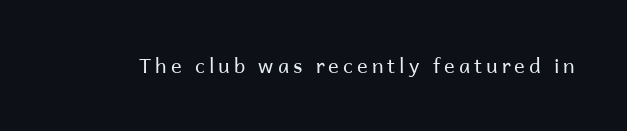
The image shows 20 px text type, upright; set unusually wide letter spacing (+0.2 em), not underlined.
